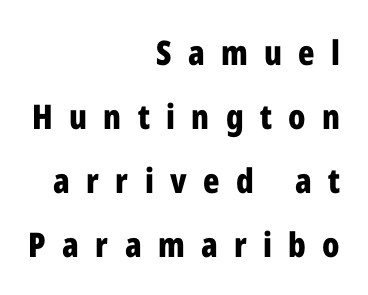
The letters advance in unequal steps, a hallmark of proportional type. Vertical strokes here are truly vertical. Right-aligned paragraph, ragged on the left. The line texture is sparse and dotted thanks to wide tracking. Is the type bold? Yes — the strokes are clearly thick and heavy.
